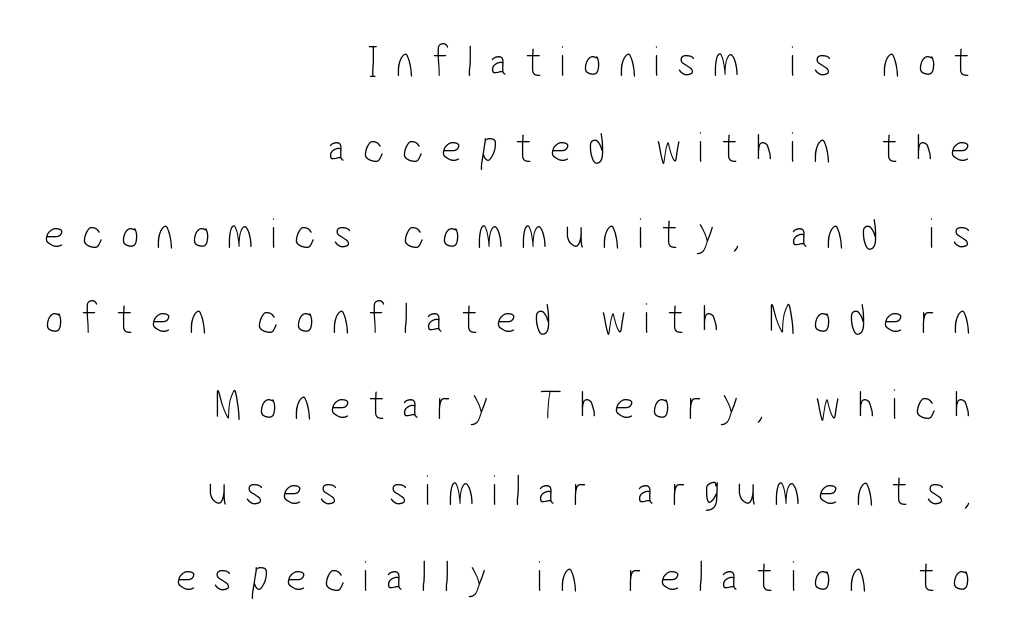
Q: Is the text bold? A: No.
Q: Is the typeface a serif or a sans-serif typeface? A: Sans-serif.
Q: Is the text underlined? A: No.
Q: How is the paragraph aligned? A: Right-aligned.
Q: Is the spacing between letters normal or unusually wide? A: Unusually wide.
Q: Is the spacing between lines tight, normal or loose? A: Loose.
Q: Width (condensed, normal, or wide)? A: Condensed.
Q: Stroke contrast? A: Low.
Q: x-height? A: Medium.
Q: Monospaced? A: No.
